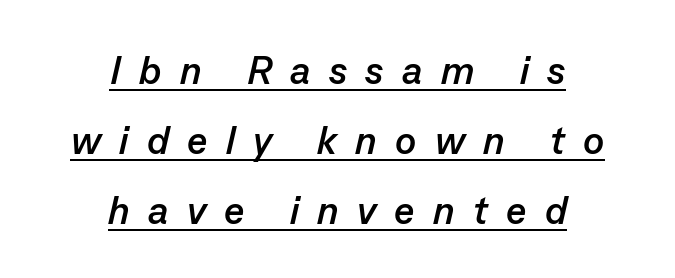
{"italic": "yes", "lean": "right", "slant_degrees": 13, "bold": "yes", "weight": "semibold", "width": "normal", "stroke_contrast": "low", "x_height": "medium", "monospaced": "no", "underline": "yes", "align": "center", "line_spacing_ratio": 1.8, "letter_spacing": "wide", "letter_spacing_em": 0.47, "glyph_px": 39}
